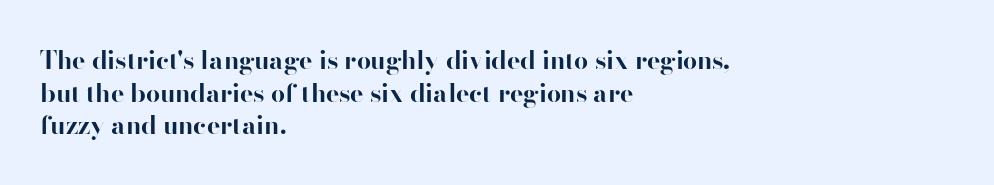
Q: Is the text bold? A: Yes.
Q: Is the text italic (slanted)? A: No, it is upright.
Q: Is the text underlined? A: No.
Q: How is the paragraph aligned? A: Left-aligned.
Q: Is the spacing between letters normal or unusually wide? A: Normal.
Q: Is the spacing between lines tight, normal or loose? A: Normal.
